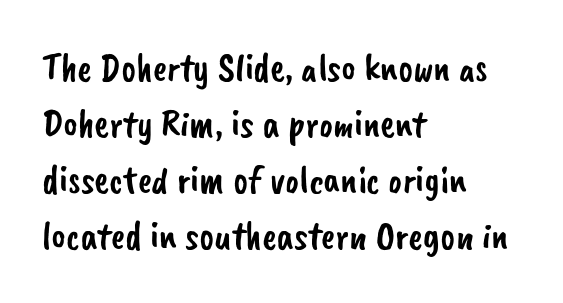
Q: Is the typeface a serif or a sans-serif typeface? A: Sans-serif.
Q: Is the text underlined? A: No.
Q: How is the paragraph aligned? A: Left-aligned.
Q: Is the spacing between letters normal or unusually wide? A: Normal.
Q: Is the spacing between lines tight, normal or loose? A: Normal.
Q: Width (condensed, normal, or wide)? A: Normal.
Q: Stroke contrast? A: Low.
Q: x-height? A: Small.
Q: Monospaced? A: No.
